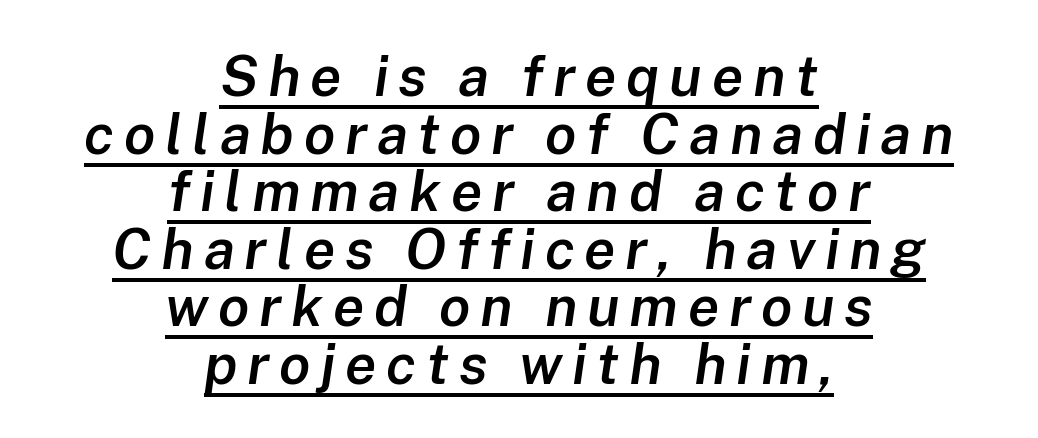
Q: Is the text bold? A: Semi-bold.
Q: Is the text italic (slanted)? A: Yes, it leans right by about 8 degrees.
Q: Is the text underlined? A: Yes.
Q: How is the paragraph aligned? A: Centered.
Q: Is the spacing between lines tight, normal or loose? A: Tight.
Q: Width (condensed, normal, or wide)? A: Normal.
Q: Stroke contrast? A: Low.
Q: x-height? A: Medium.
Q: Monospaced? A: No.
